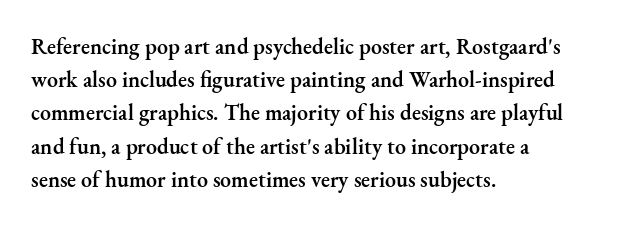
The words here are not underlined. Each new line begins a customary step beneath the previous one. These lines were composed using upright roman letters. In CSS terms this would be text-align: left. Compared with typical body copy, the letter spacing here is the same. This is the in-between weight designers call semibold or demi.
